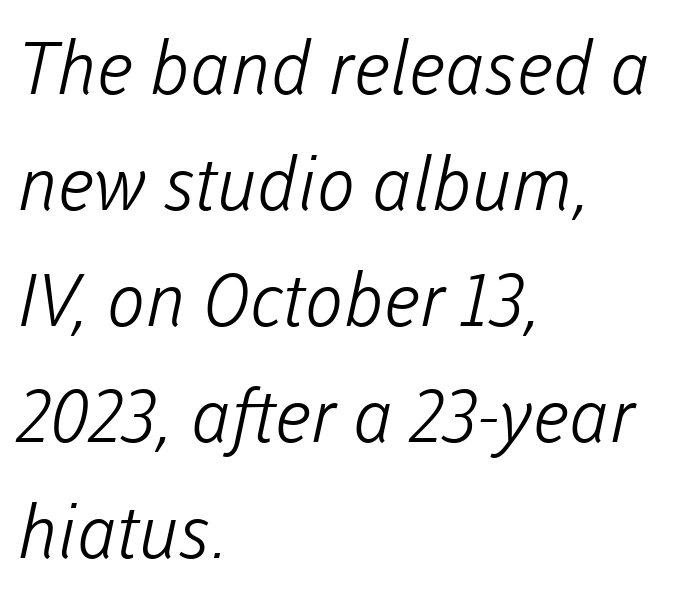
Q: Is the text bold? A: No.
Q: Is the typeface a serif or a sans-serif typeface? A: Sans-serif.
Q: Is the text underlined? A: No.
Q: How is the paragraph aligned? A: Left-aligned.
Q: Is the spacing between letters normal or unusually wide? A: Normal.
Q: Is the spacing between lines tight, normal or loose? A: Normal.
Q: Width (condensed, normal, or wide)? A: Normal.
Q: Stroke contrast? A: Low.
Q: x-height? A: Medium.
Q: Monospaced? A: No.
